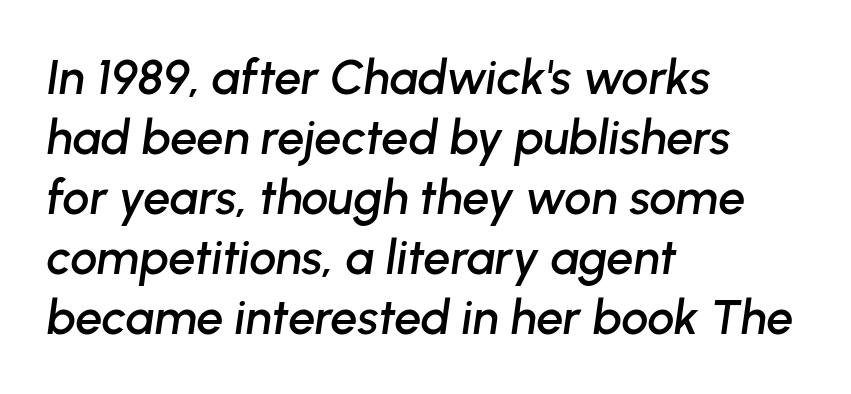
Q: Is the text italic (slanted)? A: Yes, it leans right by about 8 degrees.
Q: Is the text underlined? A: No.
Q: How is the paragraph aligned? A: Left-aligned.
Q: Is the spacing between letters normal or unusually wide? A: Normal.
Q: Is the spacing between lines tight, normal or loose? A: Normal.
Q: Width (condensed, normal, or wide)? A: Normal.
Q: Stroke contrast? A: Low.
Q: x-height? A: Medium.
Q: Monospaced? A: No.
